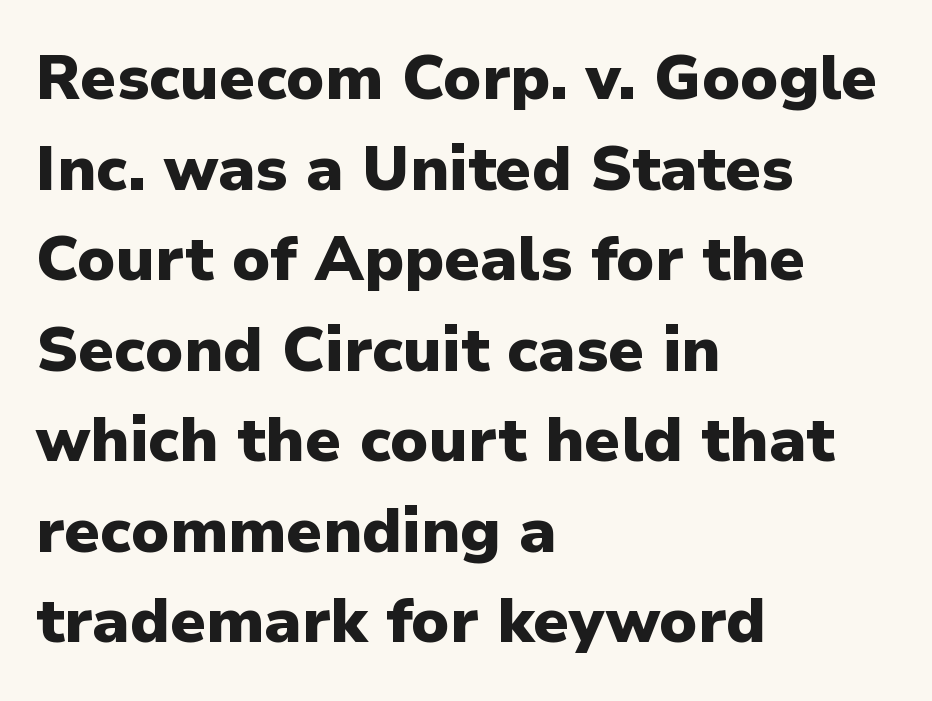
{"serif": "no", "italic": "no", "bold": "yes", "weight": "heavy", "width": "normal", "stroke_contrast": "low", "x_height": "medium", "monospaced": "no", "underline": "no", "align": "left", "line_spacing": "normal", "line_spacing_ratio": 1.46, "letter_spacing": "normal", "letter_spacing_em": 0.0, "glyph_px": 62}
